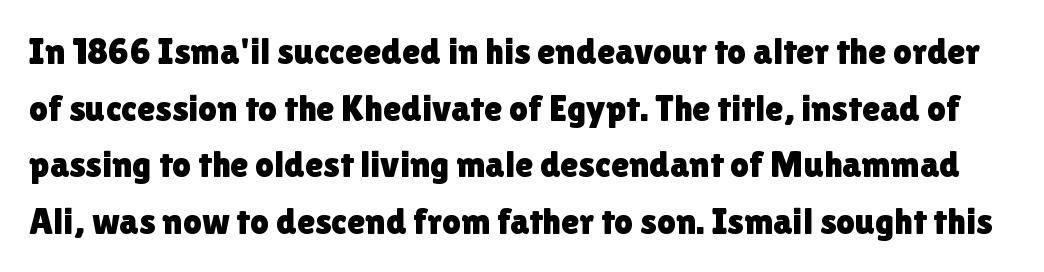
Between one letter and the next there's only the usual sliver of space. Reading down the column, the eye jumps a familiar distance to each next line. This is sans-serif lettering, the kind often seen on screens and signage. Honestly, there is no underline to notice here at all. Is this a fixed-width face? No — the glyphs have proportional, varying widths. Vertical strokes here are truly vertical.
